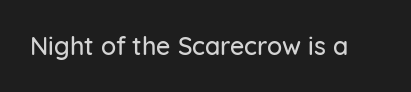
If you drew a line through each stem, it would be perfectly vertical. Characters follow at the spacing the type designer built in. The words here are not underlined.
